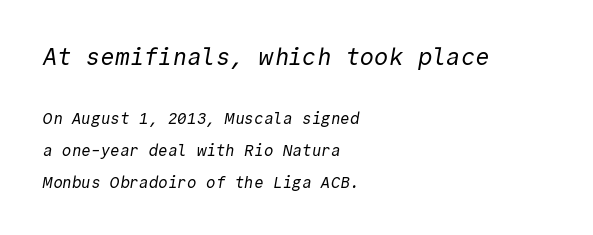
{"bold": "no", "underline": "no", "align": "left", "line_spacing": "loose", "line_spacing_ratio": 1.97, "letter_spacing": "normal", "letter_spacing_em": 0.0, "larger_block": "first", "size_ratio": 1.5, "glyph_px": 24}
